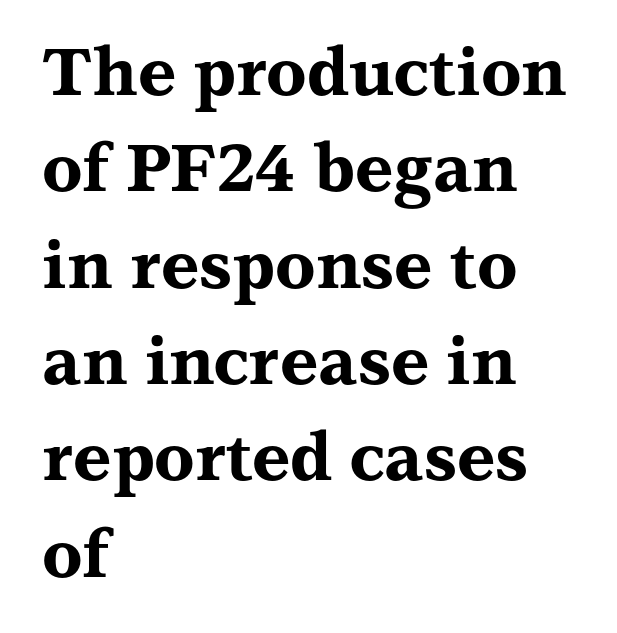
{"serif": "yes", "italic": "no", "bold": "yes", "weight": "bold", "width": "wide", "stroke_contrast": "medium", "x_height": "medium", "monospaced": "no", "underline": "no", "align": "left", "line_spacing": "normal", "line_spacing_ratio": 1.46, "letter_spacing": "normal", "letter_spacing_em": 0.0, "glyph_px": 66}
